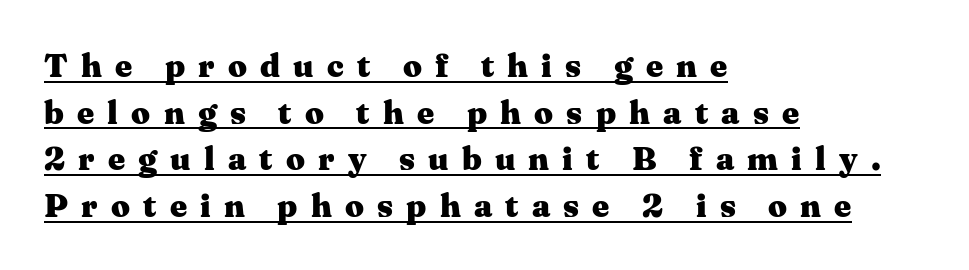
The letters are bold, with thick, heavy strokes. Does the leading feel generous? No, just average. Italic: no, the glyphs are upright roman. Do the characters align in a grid? No, the font is proportional.
